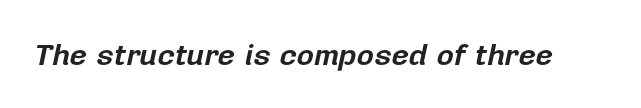
Q: Is the text bold? A: Yes.
Q: Is the text italic (slanted)? A: Yes, it leans right by about 12 degrees.
Q: Is the text underlined? A: No.
Q: Is the spacing between letters normal or unusually wide? A: Normal.
Q: Width (condensed, normal, or wide)? A: Normal.
Q: Stroke contrast? A: Low.
Q: x-height? A: Medium.
Q: Monospaced? A: No.
